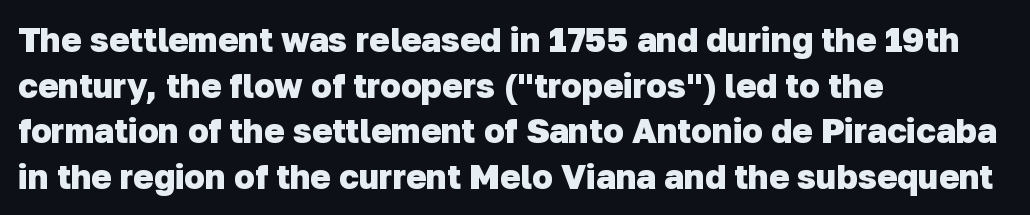
The image shows 34 px heavy sans-serif type; set left-aligned, normal line spacing (1.34x), normal letter spacing, not underlined; low stroke contrast and a medium x-height.
